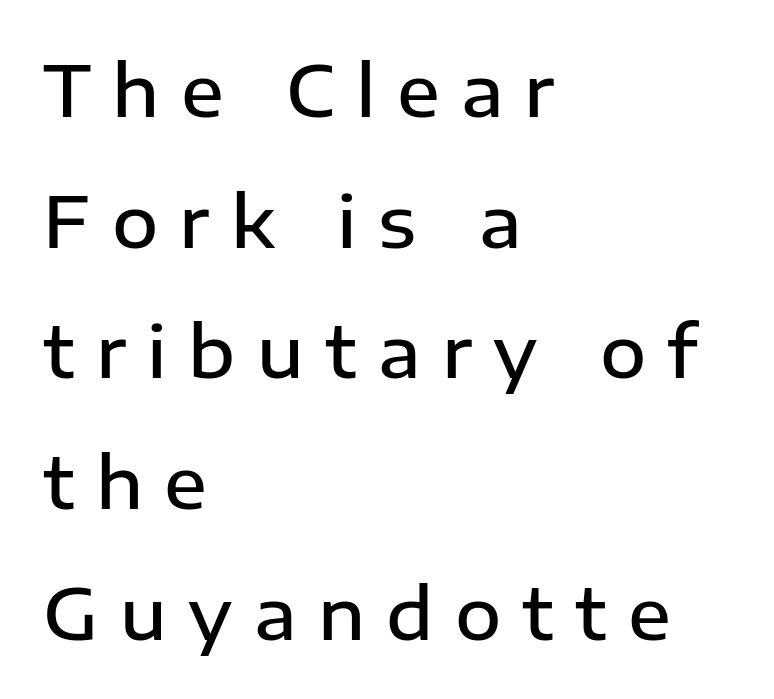
{"serif": "no", "italic": "no", "bold": "semi", "weight": "semibold", "width": "normal", "stroke_contrast": "low", "x_height": "medium", "monospaced": "no", "underline": "no", "align": "left", "line_spacing_ratio": 1.84, "letter_spacing": "wide", "letter_spacing_em": 0.3, "glyph_px": 71}
